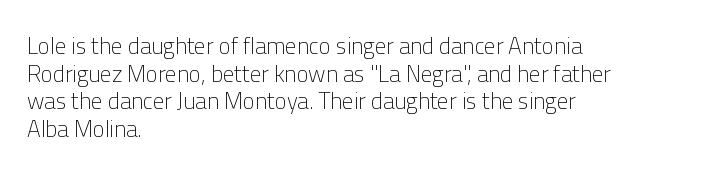
Q: Is the text bold? A: No.
Q: Is the text italic (slanted)? A: No, it is upright.
Q: Is the text underlined? A: No.
Q: How is the paragraph aligned? A: Left-aligned.
Q: Is the spacing between letters normal or unusually wide? A: Normal.
